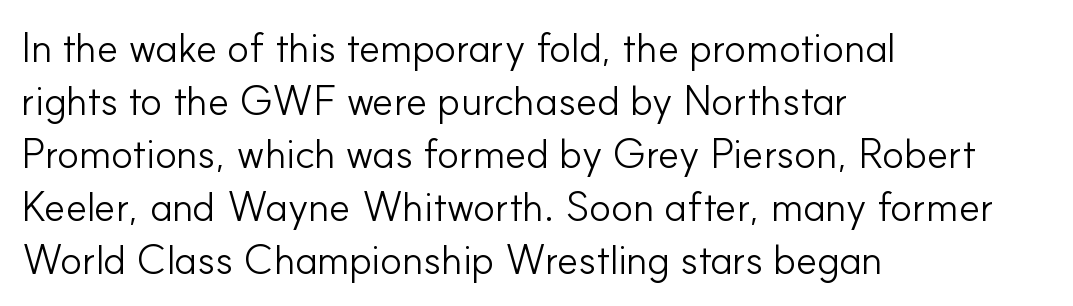
Summary of vertical rhythm: regular, with standard interline spacing. Is this a heavy cut? Hardly; it is regular or lighter. No word sits above an underline. Typeset ragged right — the left edge is the straight one. You could not count columns in this text — the font is proportionally spaced. Do the letters lean? They stand straight.
